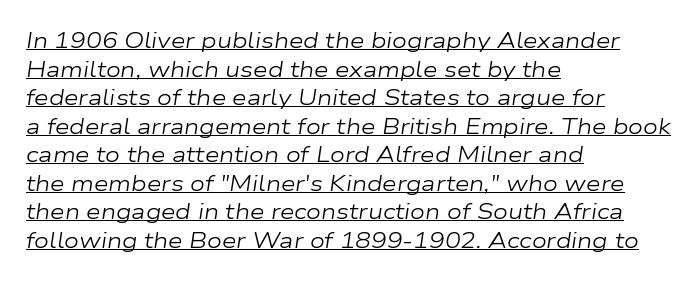
{"italic": "yes", "lean": "right", "slant_degrees": 9, "bold": "no", "underline": "yes", "align": "left", "line_spacing": "normal", "line_spacing_ratio": 1.36, "letter_spacing": "normal", "letter_spacing_em": 0.0, "glyph_px": 21}
